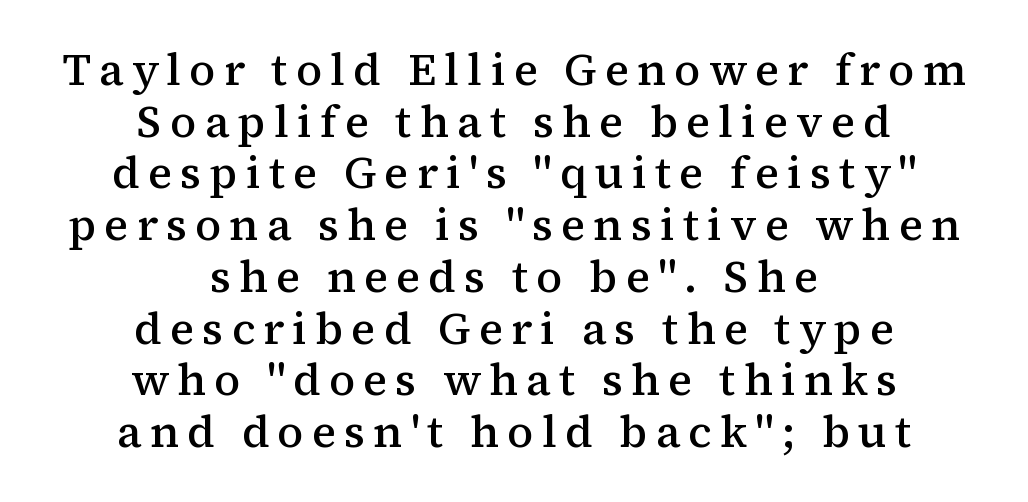
{"serif": "yes", "italic": "no", "bold": "semi", "weight": "semibold", "width": "normal", "stroke_contrast": "medium", "x_height": "medium", "monospaced": "no", "underline": "no", "align": "center", "line_spacing": "tight", "line_spacing_ratio": 1.15, "glyph_px": 45}
